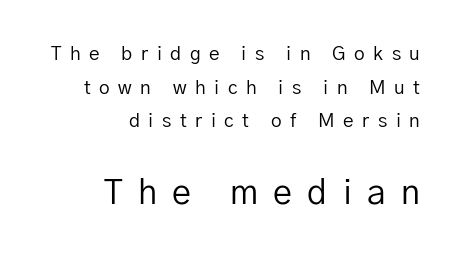
The image shows 34 px regular-weight sans-serif type, upright; set right-aligned, line spacing 1.77x, unusually wide letter spacing (+0.45 em), not underlined; the second (bottom) block is 1.79x larger; low stroke contrast and a medium x-height.
